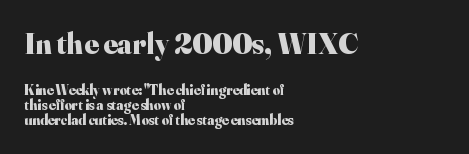
{"serif": "yes", "italic": "no", "bold": "yes", "weight": "heavy", "width": "normal", "stroke_contrast": "high", "x_height": "small", "monospaced": "no", "underline": "no", "align": "left", "line_spacing": "tight", "line_spacing_ratio": 1.09, "letter_spacing": "normal", "letter_spacing_em": 0.0, "larger_block": "first", "size_ratio": 2.14, "glyph_px": 30}
